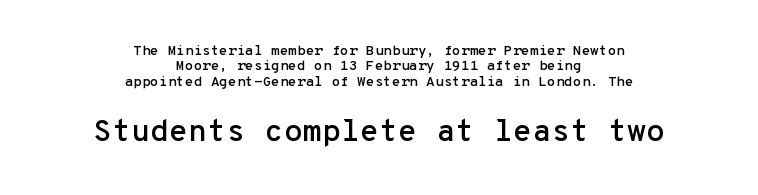
{"serif": "no", "italic": "no", "width": "normal", "stroke_contrast": "low", "x_height": "medium", "monospaced": "yes", "underline": "no", "align": "center", "line_spacing": "tight", "line_spacing_ratio": 1.1, "letter_spacing": "normal", "letter_spacing_em": 0.0, "larger_block": "second", "size_ratio": 2.21, "glyph_px": 31}
